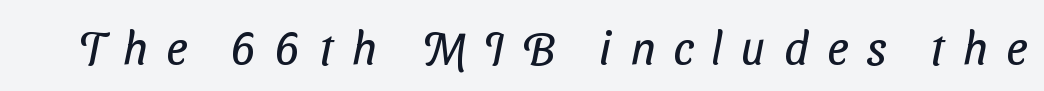
The passage shown has open, widely tracked lettering throughout. The space beneath each line is pristine and unruled. Each letter keeps its own natural width here, so spacing adapts to shape. The face looks like a standard text weight, possibly lighter. The designer went with a sans here, leaving each stem footless.
